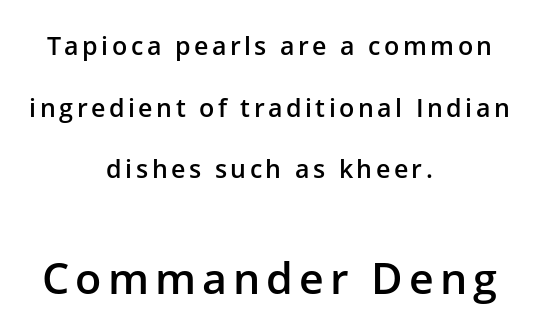
The image shows 43 px semibold sans-serif type, upright; set centered, loose line spacing (2.47x), not underlined; the second (bottom) block is 1.72x larger; low stroke contrast and a medium x-height.
